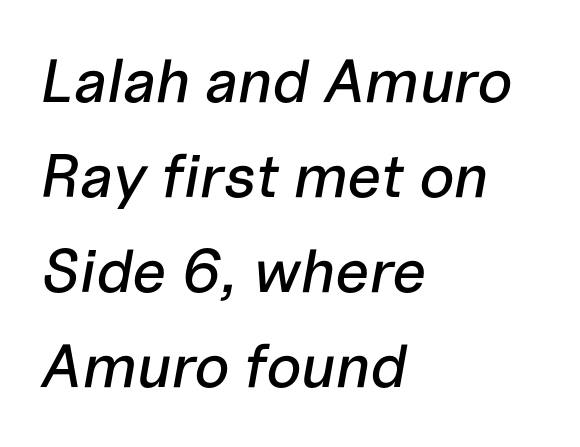
Q: Is the text italic (slanted)? A: Yes, it leans right by about 10 degrees.
Q: Is the text underlined? A: No.
Q: How is the paragraph aligned? A: Left-aligned.
Q: Is the spacing between letters normal or unusually wide? A: Normal.
Q: Is the spacing between lines tight, normal or loose? A: Normal.
Q: Width (condensed, normal, or wide)? A: Normal.
Q: Stroke contrast? A: Low.
Q: x-height? A: Medium.
Q: Monospaced? A: No.
